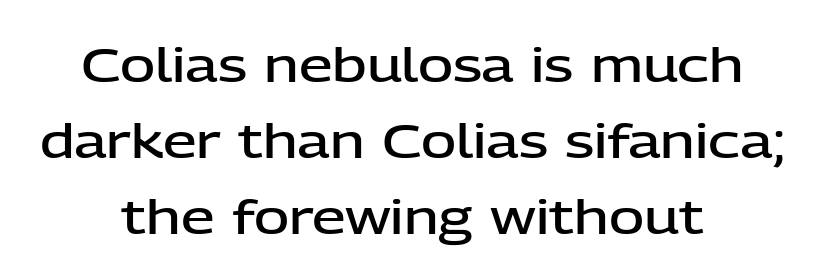
The image shows 48 px semibold sans-serif type, upright; set centered, normal line spacing (1.58x), normal letter spacing, not underlined; low stroke contrast and a medium x-height.
